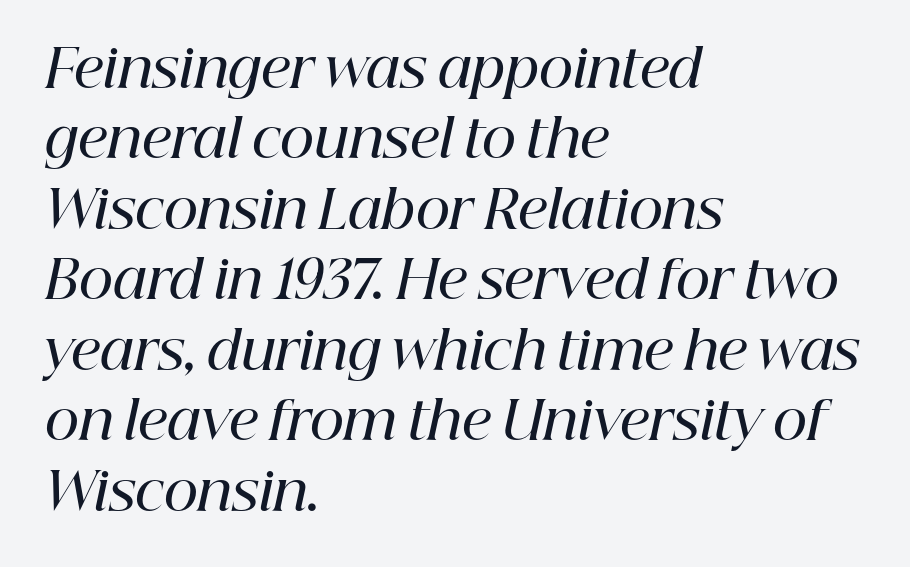
The image shows 53 px semibold serif type, italic (leaning right); set left-aligned, normal line spacing (1.33x), normal letter spacing, not underlined; high stroke contrast and a medium x-height.
